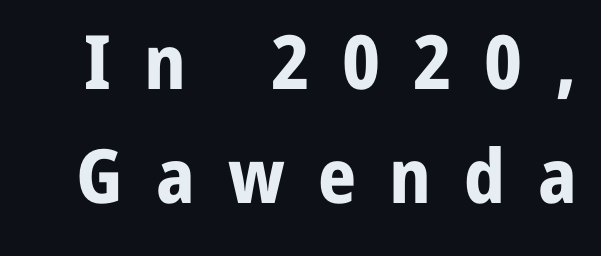
{"serif": "no", "italic": "no", "bold": "yes", "weight": "bold", "width": "normal", "stroke_contrast": "low", "x_height": "medium", "monospaced": "no", "underline": "no", "line_spacing": "normal", "line_spacing_ratio": 1.52, "letter_spacing": "wide", "letter_spacing_em": 0.44, "glyph_px": 75}
